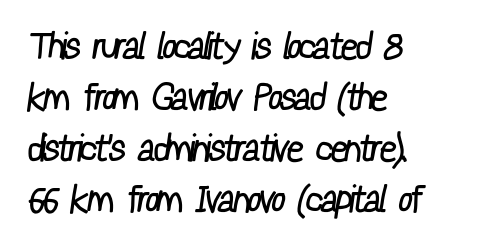
Q: Is the text bold? A: No.
Q: Is the typeface a serif or a sans-serif typeface? A: Sans-serif.
Q: Is the text underlined? A: No.
Q: How is the paragraph aligned? A: Left-aligned.
Q: Is the spacing between letters normal or unusually wide? A: Normal.
Q: Is the spacing between lines tight, normal or loose? A: Normal.
Q: Width (condensed, normal, or wide)? A: Condensed.
Q: Stroke contrast? A: Low.
Q: x-height? A: Medium.
Q: Monospaced? A: No.
